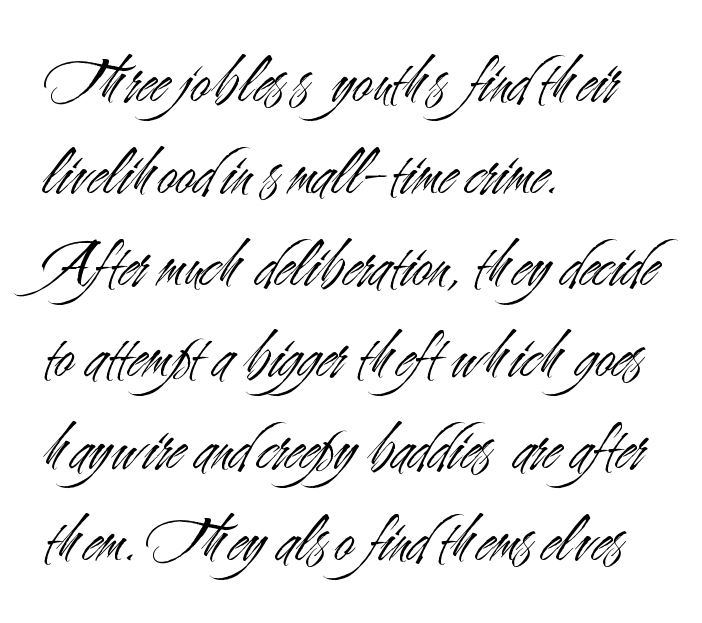
{"serif": "no", "bold": "no", "weight": "light", "width": "condensed", "stroke_contrast": "medium", "x_height": "small", "monospaced": "no", "underline": "no", "align": "left", "line_spacing": "normal", "line_spacing_ratio": 1.35, "letter_spacing": "normal", "letter_spacing_em": 0.0, "glyph_px": 68}
